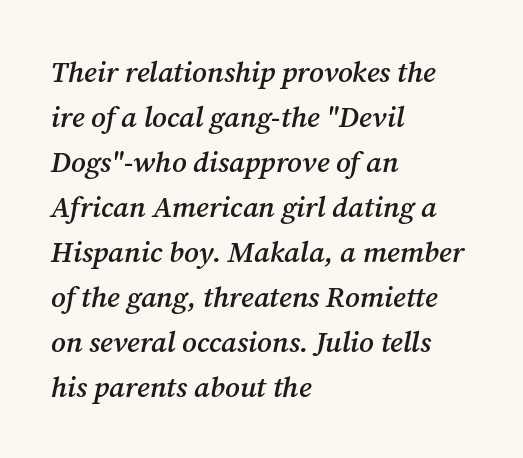
{"serif": "yes", "italic": "yes", "lean": "right", "slant_degrees": 12, "bold": "semi", "weight": "semibold", "width": "normal", "stroke_contrast": "medium", "x_height": "medium", "monospaced": "no", "underline": "no", "align": "left", "line_spacing": "normal", "line_spacing_ratio": 1.55, "letter_spacing": "normal", "letter_spacing_em": 0.0, "glyph_px": 29}
